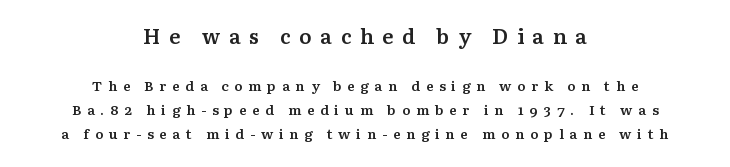
{"italic": "no", "bold": "semi", "underline": "no", "align": "center", "line_spacing_ratio": 1.71, "letter_spacing": "wide", "letter_spacing_em": 0.41, "larger_block": "first", "size_ratio": 1.5, "glyph_px": 21}
